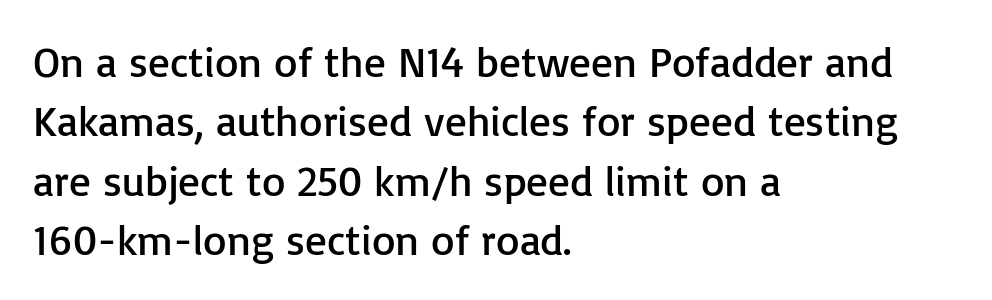
The image shows 43 px regular-weight sans-serif type, upright; set left-aligned, normal line spacing (1.38x), normal letter spacing, not underlined; low stroke contrast and a medium x-height.
